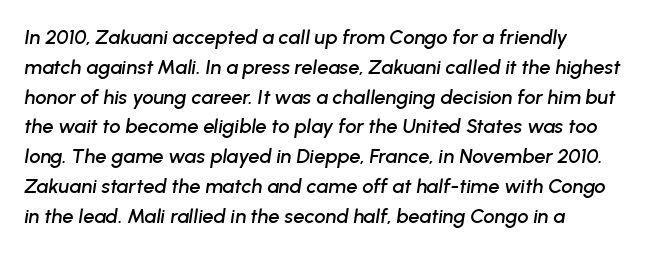
The image shows 20 px text type, italic (leaning right); set normal line spacing (1.49x), normal letter spacing, not underlined.
